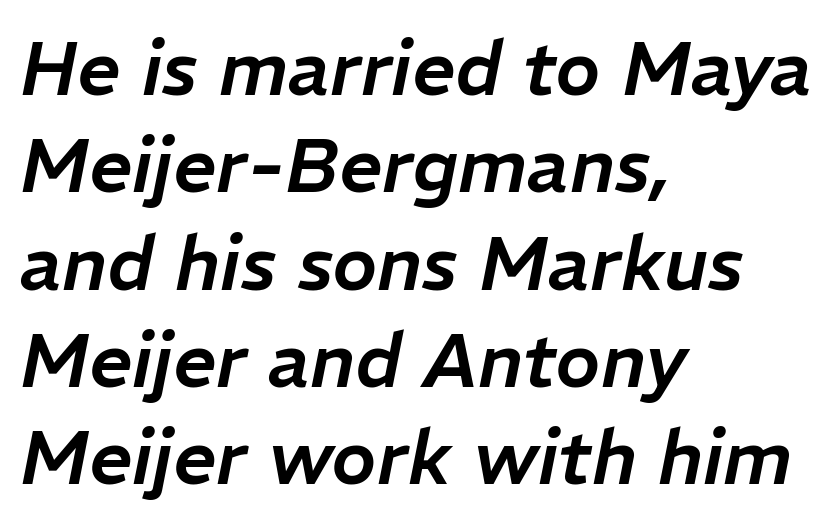
Q: Is the text italic (slanted)? A: Yes, it leans right by about 11 degrees.
Q: Is the text underlined? A: No.
Q: How is the paragraph aligned? A: Left-aligned.
Q: Is the spacing between letters normal or unusually wide? A: Normal.
Q: Is the spacing between lines tight, normal or loose? A: Normal.
Q: Width (condensed, normal, or wide)? A: Normal.
Q: Stroke contrast? A: Low.
Q: x-height? A: Medium.
Q: Monospaced? A: No.
